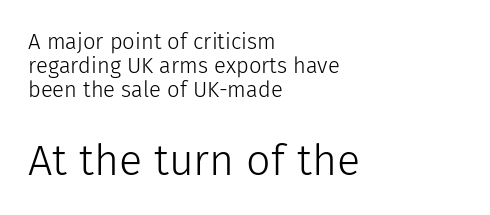
The image shows 43 px light sans-serif type, upright; set left-aligned, tight line spacing (1.08x), normal letter spacing, not underlined; the second (bottom) block is 1.95x larger; low stroke contrast and a medium x-height.
